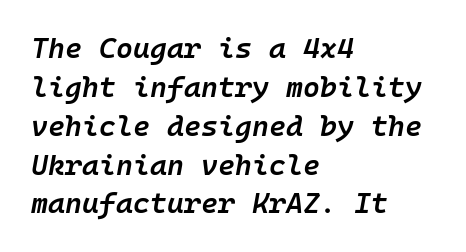
Line beginnings align vertically; line endings do not. Nobody drew a line under any word here. No extra tracking has been applied to these lines. Designer's note — italics engaged. Is there much room between lines? A standard amount, neither cramped nor airy.
